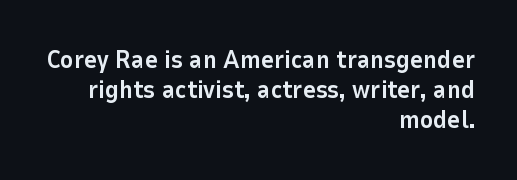
{"italic": "no", "bold": "yes", "underline": "no", "align": "right", "line_spacing_ratio": 1.21, "letter_spacing": "normal", "letter_spacing_em": 0.0, "glyph_px": 25}
